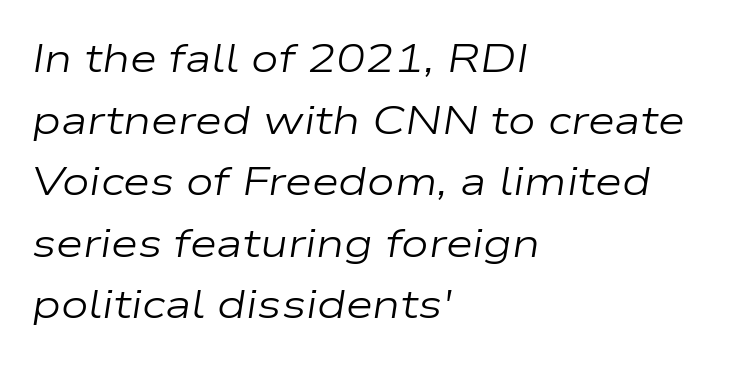
Q: Is the text bold? A: No.
Q: Is the text italic (slanted)? A: Yes, it leans right by about 9 degrees.
Q: Is the text underlined? A: No.
Q: How is the paragraph aligned? A: Left-aligned.
Q: Is the spacing between letters normal or unusually wide? A: Normal.
Q: Is the spacing between lines tight, normal or loose? A: Normal.
Q: Width (condensed, normal, or wide)? A: Wide.
Q: Stroke contrast? A: Low.
Q: x-height? A: Medium.
Q: Monospaced? A: No.
